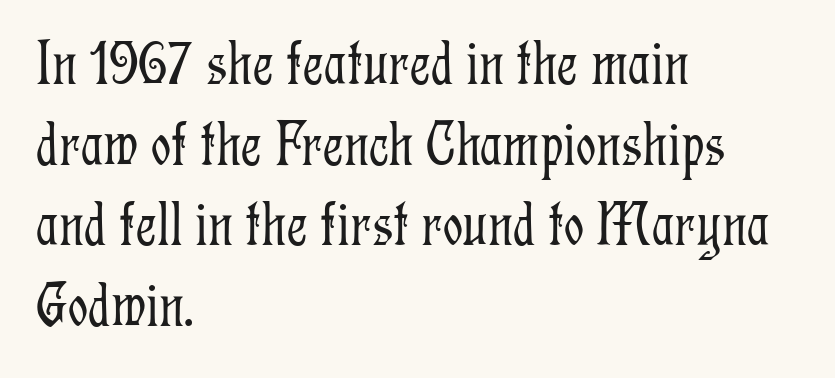
Here the glyphs are tracked normally, forming tight word shapes. The glyphs in this specimen are seriffed. The zone under the glyphs is completely vacant. Ordinary non-slanted type is in use.
